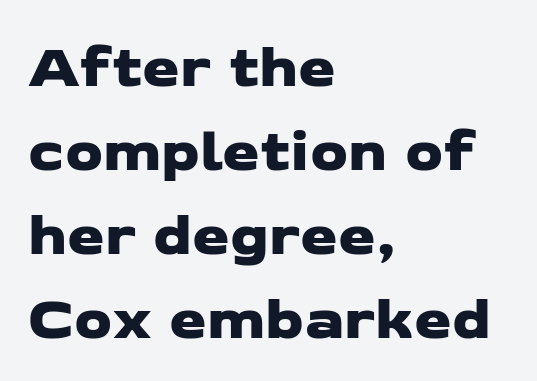
Q: Is the typeface a serif or a sans-serif typeface? A: Sans-serif.
Q: Is the text underlined? A: No.
Q: How is the paragraph aligned? A: Left-aligned.
Q: Is the spacing between letters normal or unusually wide? A: Normal.
Q: Is the spacing between lines tight, normal or loose? A: Normal.
Q: Width (condensed, normal, or wide)? A: Wide.
Q: Stroke contrast? A: Low.
Q: x-height? A: Medium.
Q: Monospaced? A: No.
